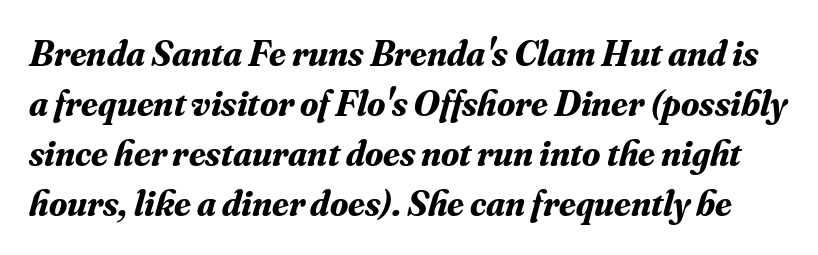
Q: Is the text bold? A: Yes.
Q: Is the text italic (slanted)? A: Yes, it leans right by about 16 degrees.
Q: Is the typeface a serif or a sans-serif typeface? A: Serif.
Q: Is the text underlined? A: No.
Q: Is the spacing between letters normal or unusually wide? A: Normal.
Q: Is the spacing between lines tight, normal or loose? A: Normal.
Q: Width (condensed, normal, or wide)? A: Normal.
Q: Stroke contrast? A: Medium.
Q: x-height? A: Small.
Q: Monospaced? A: No.
